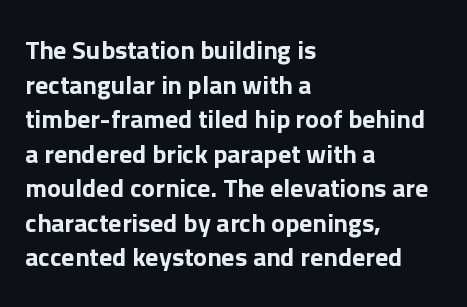
Q: Is the text italic (slanted)? A: No, it is upright.
Q: Is the text underlined? A: No.
Q: How is the paragraph aligned? A: Left-aligned.
Q: Is the spacing between letters normal or unusually wide? A: Normal.
Q: Is the spacing between lines tight, normal or loose? A: Normal.
